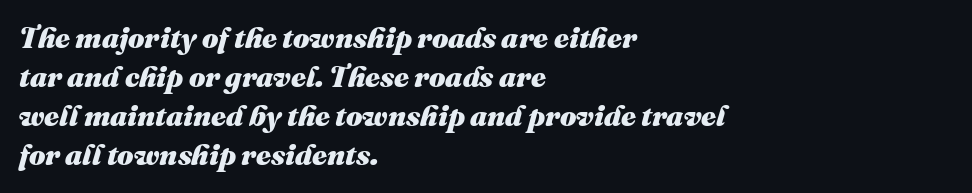
Short note: letters normally spaced. Typographic density is high because the face is bold. Would a proofreader flag this as italicized? Yes. A bare baseline throughout the passage.
